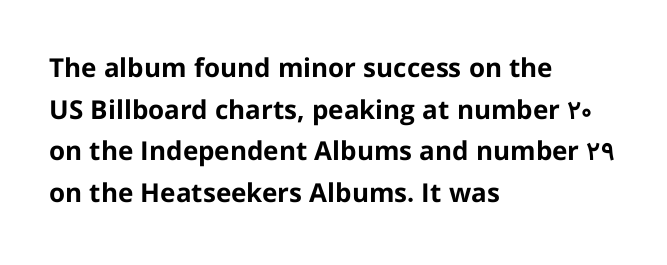
The image shows 26 px bold type, upright; set left-aligned, normal line spacing (1.6x), normal letter spacing, not underlined.
